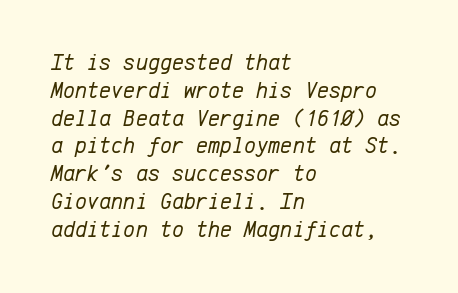
Q: Is the text bold? A: No.
Q: Is the text italic (slanted)? A: Yes, it leans right by about 12 degrees.
Q: Is the text underlined? A: No.
Q: How is the paragraph aligned? A: Left-aligned.
Q: Is the spacing between letters normal or unusually wide? A: Normal.
